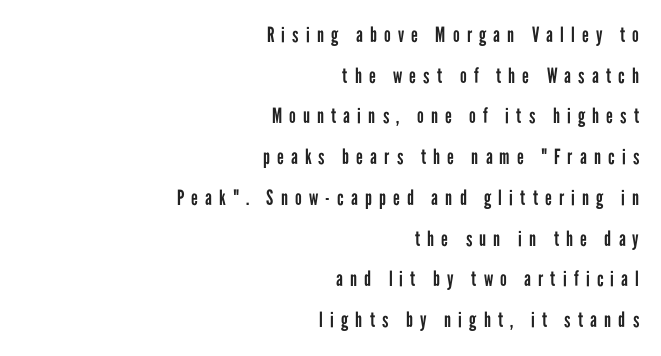
The image shows 21 px text type, upright; set right-aligned, loose line spacing (1.94x), unusually wide letter spacing (+0.34 em), not underlined.
